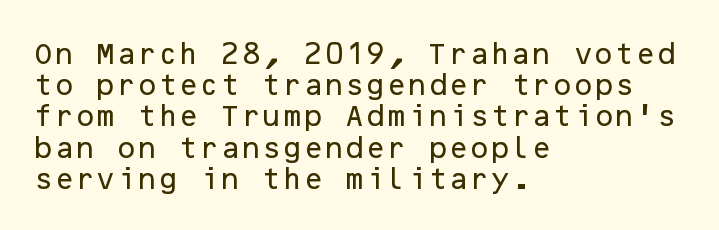
{"italic": "no", "underline": "no", "align": "left", "line_spacing": "normal", "line_spacing_ratio": 1.3, "letter_spacing": "normal", "letter_spacing_em": 0.0, "glyph_px": 24}
